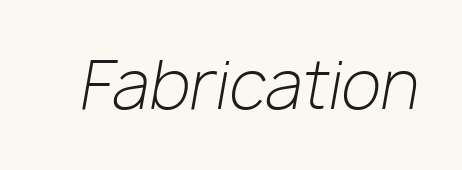
Q: Is the text bold? A: No.
Q: Is the text italic (slanted)? A: Yes, it leans right by about 10 degrees.
Q: Is the text underlined? A: No.
Q: Is the spacing between letters normal or unusually wide? A: Normal.
Q: Width (condensed, normal, or wide)? A: Normal.
Q: Stroke contrast? A: Low.
Q: x-height? A: Medium.
Q: Monospaced? A: No.
